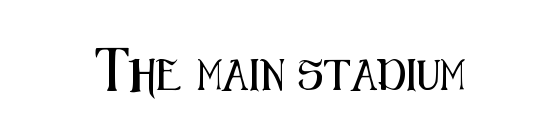
Q: Is the text italic (slanted)? A: No, it is upright.
Q: Is the text underlined? A: No.
Q: How is the paragraph aligned? A: Centered.
Q: Is the spacing between letters normal or unusually wide? A: Normal.
Q: Width (condensed, normal, or wide)? A: Condensed.
Q: Stroke contrast? A: Medium.
Q: x-height? A: Medium.
Q: Monospaced? A: No.
